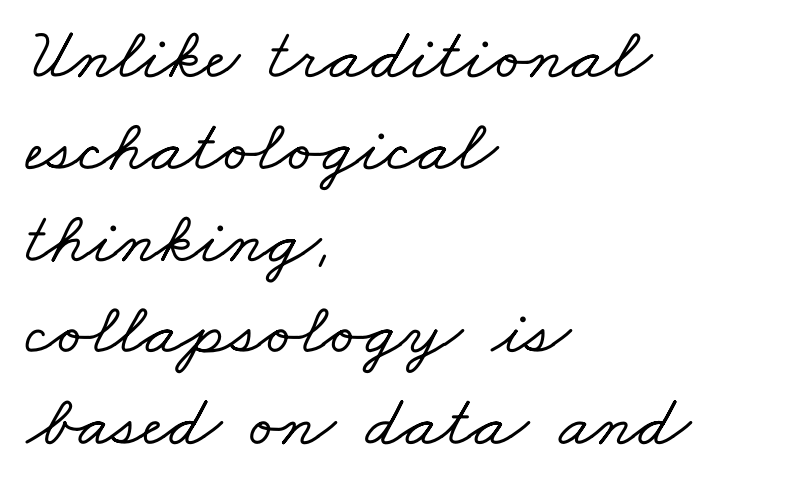
Q: Is the typeface a serif or a sans-serif typeface? A: Serif.
Q: Is the text underlined? A: No.
Q: How is the paragraph aligned? A: Left-aligned.
Q: Is the spacing between letters normal or unusually wide? A: Normal.
Q: Width (condensed, normal, or wide)? A: Wide.
Q: Stroke contrast? A: Low.
Q: x-height? A: Small.
Q: Monospaced? A: No.
